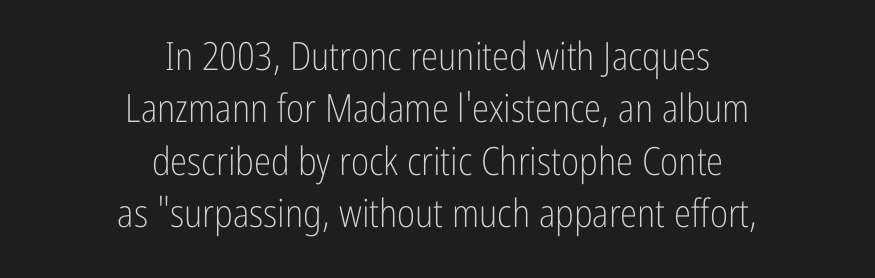
Q: Is the text bold? A: No.
Q: Is the text italic (slanted)? A: No, it is upright.
Q: Is the typeface a serif or a sans-serif typeface? A: Sans-serif.
Q: Is the text underlined? A: No.
Q: How is the paragraph aligned? A: Centered.
Q: Is the spacing between letters normal or unusually wide? A: Normal.
Q: Is the spacing between lines tight, normal or loose? A: Normal.
Q: Width (condensed, normal, or wide)? A: Condensed.
Q: Stroke contrast? A: Low.
Q: x-height? A: Medium.
Q: Monospaced? A: No.
